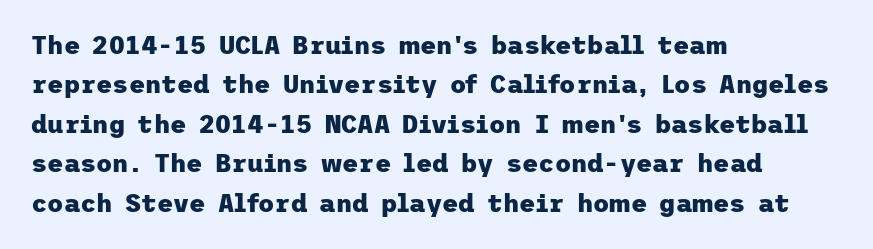
The image shows 25 px bold type, upright; set left-aligned, normal line spacing (1.58x), normal letter spacing, not underlined.
